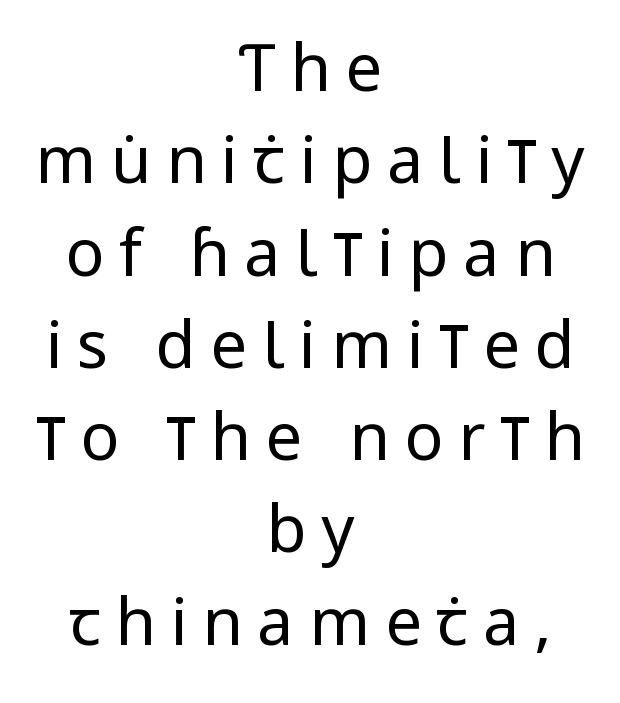
{"serif": "no", "italic": "no", "bold": "no", "weight": "regular", "width": "condensed", "stroke_contrast": "low", "x_height": "large", "monospaced": "no", "underline": "no", "align": "center", "line_spacing": "normal", "line_spacing_ratio": 1.42, "letter_spacing": "wide", "letter_spacing_em": 0.23, "glyph_px": 65}
